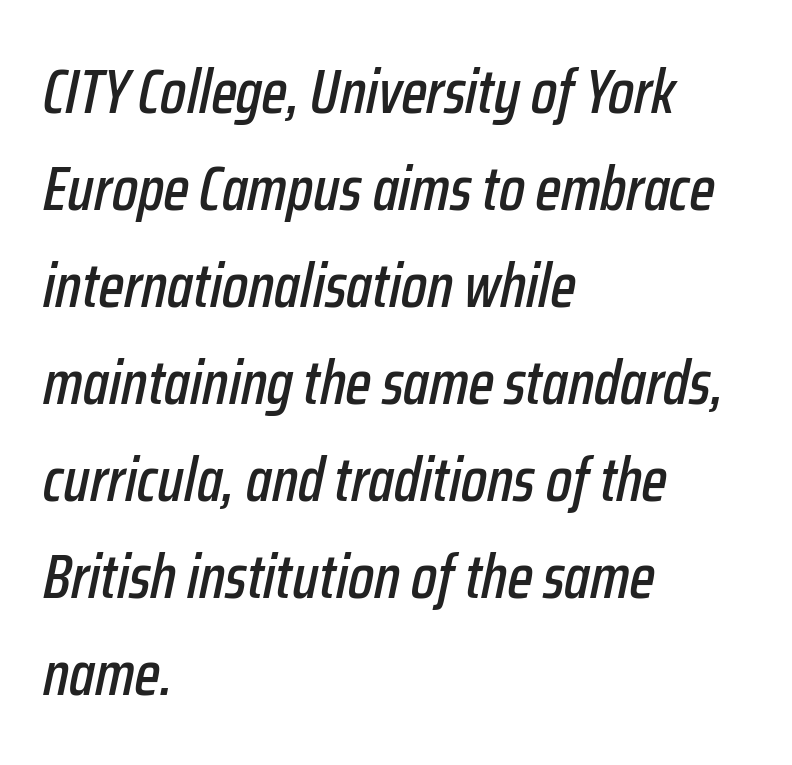
{"italic": "yes", "lean": "right", "slant_degrees": 12, "width": "condensed", "stroke_contrast": "low", "x_height": "medium", "monospaced": "no", "underline": "no", "align": "left", "line_spacing": "normal", "line_spacing_ratio": 1.59, "letter_spacing": "normal", "letter_spacing_em": 0.0, "glyph_px": 61}
